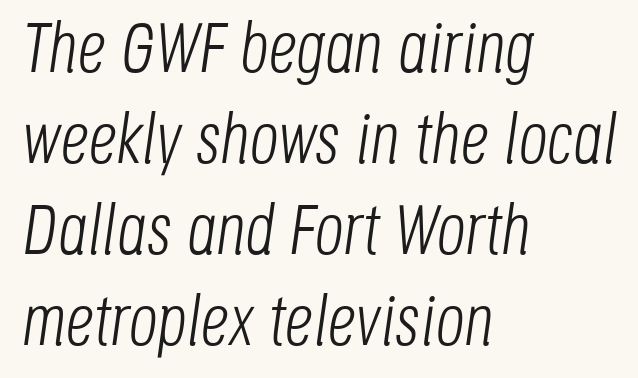
Between one letter and the next there's only the usual sliver of space. Counters stay open thanks to moderate or lighter strokes. Is there much room between lines? A standard amount, neither cramped nor airy. Compared with a centered layout, this one pins lines to the left instead. The baseline area is clear.
